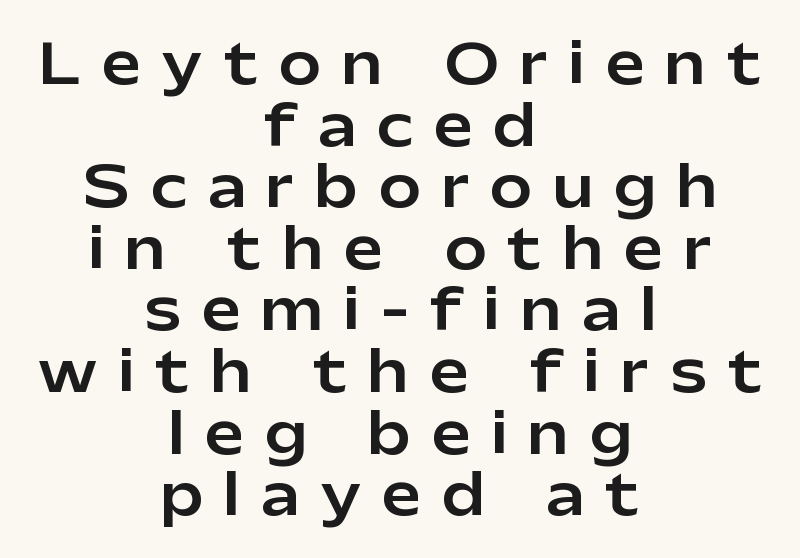
Posture: straight, roman, zero tilt. Substantial extra tracking has been applied to these lines. Decoration check: the copy has no underline. Here the designer chose a conventional face with non-uniform glyph widths.
